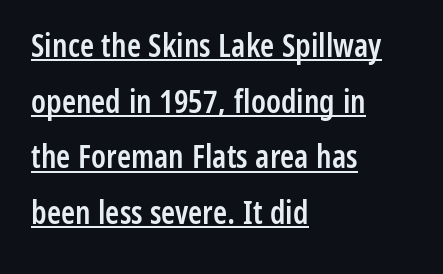
Layout note: lines flush left. Stroke thickness is moderately raised; the sample reads as semibold. Underline: present. A typesetter would call this proportional, since set widths differ per character. Nope, no serifs anywhere on these letters.
